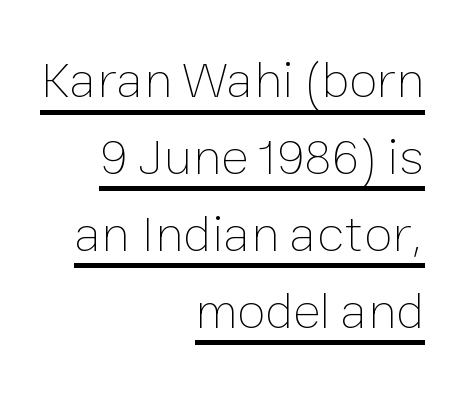
The font is comparable to plain body text, perhaps lighter. Caption: multi-line text, flush right, ragged left. The leading is moderate, giving the passage an even texture. Quick note: not italic, upright.
